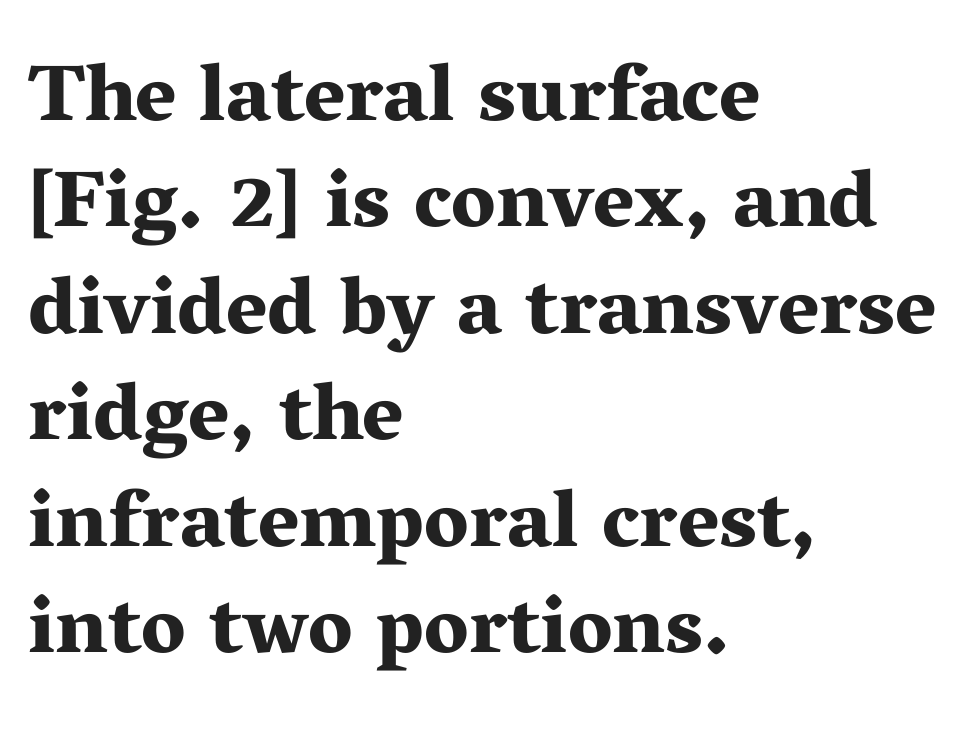
The image shows 80 px bold, wide serif type, upright; set left-aligned, normal line spacing (1.33x), normal letter spacing, not underlined; medium stroke contrast and a medium x-height.
